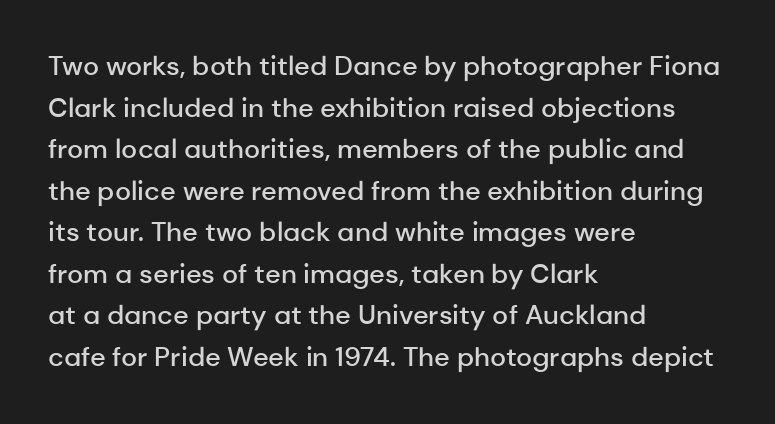
The image shows 27 px text type, upright; set left-aligned, normal line spacing (1.54x), normal letter spacing, not underlined.
